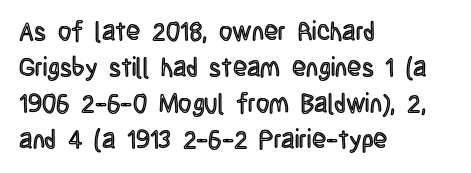
{"italic": "no", "underline": "no", "align": "left", "line_spacing": "normal", "line_spacing_ratio": 1.38, "letter_spacing": "normal", "letter_spacing_em": 0.0, "glyph_px": 26}
